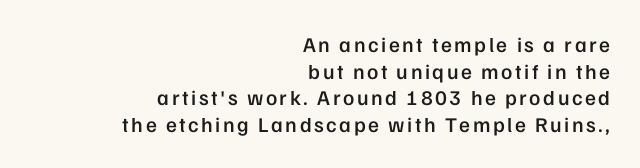
Alignment: flush right. The font's upright variant was chosen for this text. This is the in-between weight designers call semibold or demi. How would I describe the line gaps? Plain and ordinary. The gap between lines stays unmarked.
